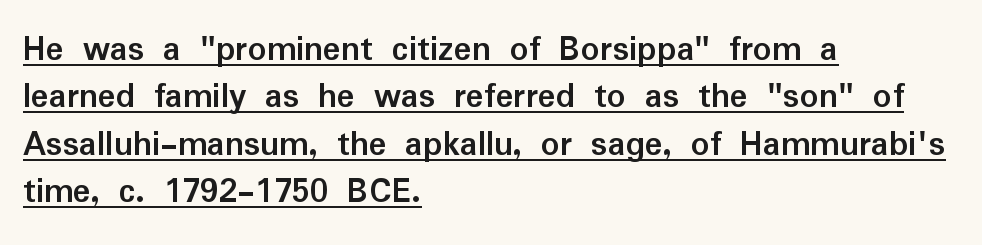
The image shows 37 px semibold sans-serif type, upright; set left-aligned, normal line spacing (1.28x), normal letter spacing, underlined; low stroke contrast and a medium x-height.
